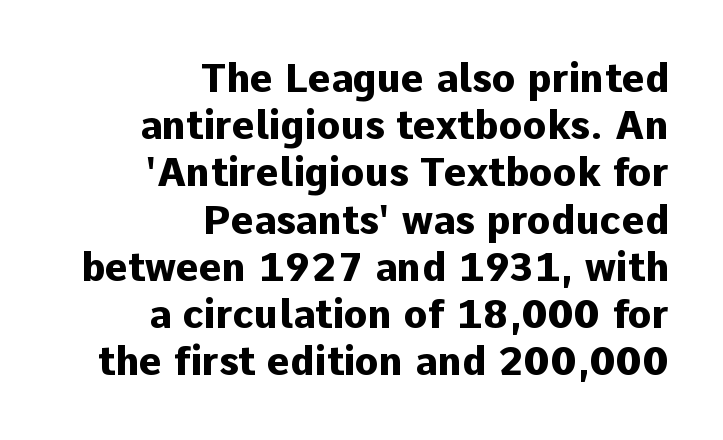
{"serif": "no", "italic": "no", "bold": "yes", "weight": "heavy", "width": "normal", "stroke_contrast": "low", "x_height": "medium", "monospaced": "no", "underline": "no", "align": "right", "line_spacing_ratio": 1.21, "letter_spacing": "normal", "letter_spacing_em": 0.0, "glyph_px": 39}
